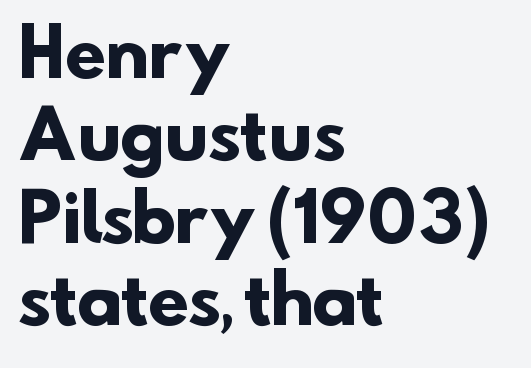
{"serif": "no", "bold": "yes", "weight": "heavy", "width": "normal", "stroke_contrast": "low", "x_height": "small", "monospaced": "no", "underline": "no", "align": "left", "line_spacing": "normal", "line_spacing_ratio": 1.25, "letter_spacing": "normal", "letter_spacing_em": 0.0, "glyph_px": 66}
